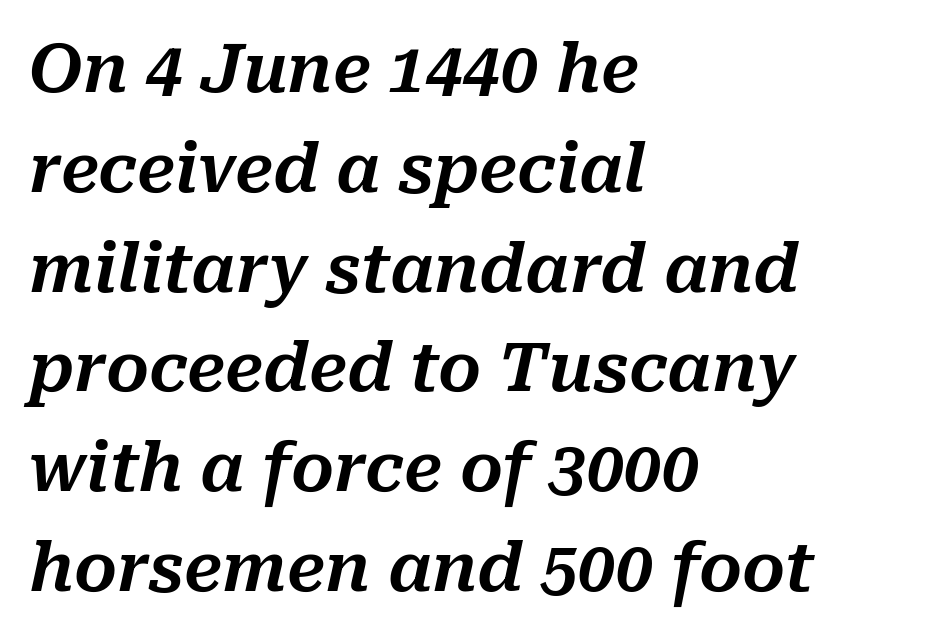
Q: Is the text italic (slanted)? A: Yes, it leans right by about 10 degrees.
Q: Is the text underlined? A: No.
Q: How is the paragraph aligned? A: Left-aligned.
Q: Is the spacing between letters normal or unusually wide? A: Normal.
Q: Is the spacing between lines tight, normal or loose? A: Normal.
Q: Width (condensed, normal, or wide)? A: Normal.
Q: Stroke contrast? A: Medium.
Q: x-height? A: Medium.
Q: Monospaced? A: No.
